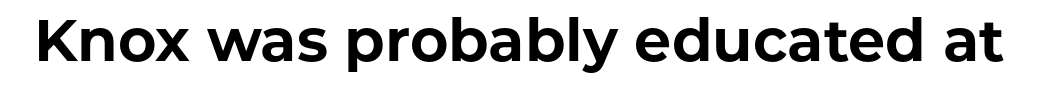
The zone under the glyphs is completely vacant. The designer went with a sans here, leaving each stem footless. A full-strength bold gives these letters their thick strokes. Is there any slant? The stems are plumb. You could not count columns in this text — the font is proportionally spaced.
